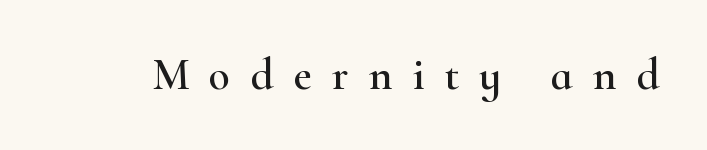
The image shows 44 px wide serif type, upright; set unusually wide letter spacing (+0.46 em), not underlined; high stroke contrast and a small x-height.
